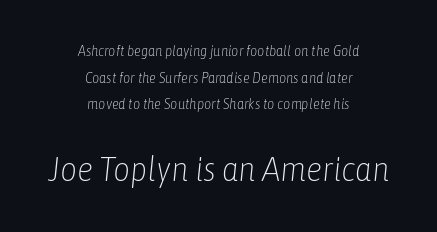
An italicized treatment has been applied to the whole sample. Stems here are at most as thick as an everyday book face. The rendering keeps characters at their native spacing. The vertical gap from one line to the next is large.
